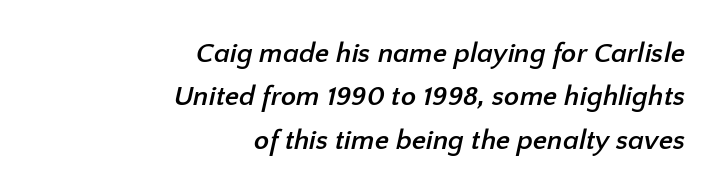
{"serif": "no", "bold": "yes", "weight": "semibold", "width": "normal", "stroke_contrast": "low", "x_height": "medium", "monospaced": "no", "underline": "no", "align": "right", "line_spacing": "normal", "line_spacing_ratio": 1.55, "letter_spacing": "normal", "letter_spacing_em": 0.0, "glyph_px": 28}
